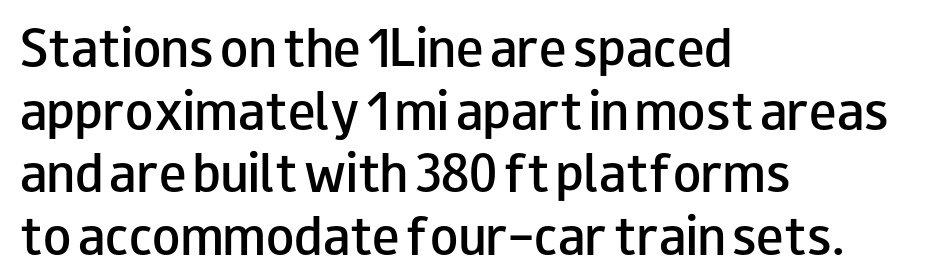
{"serif": "no", "italic": "no", "bold": "semi", "weight": "semibold", "width": "wide", "stroke_contrast": "low", "x_height": "small", "monospaced": "no", "underline": "no", "align": "left", "line_spacing": "normal", "line_spacing_ratio": 1.36, "letter_spacing": "normal", "letter_spacing_em": 0.0, "glyph_px": 46}
